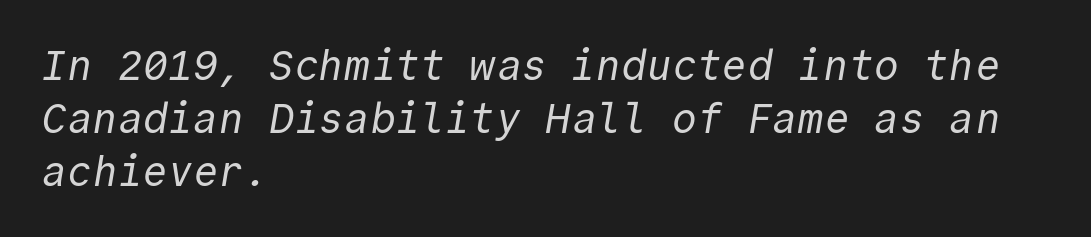
The image shows 42 px regular-weight sans-serif type, monospaced; set left-aligned, normal line spacing (1.26x), normal letter spacing, not underlined; a medium x-height.
